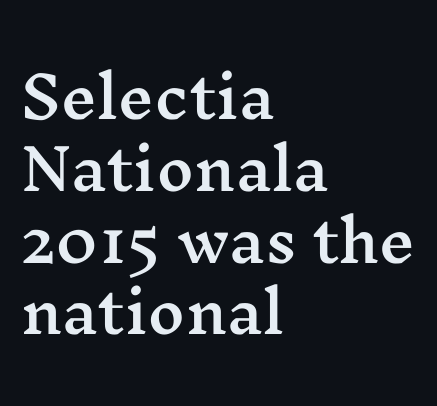
Which margin do the lines hug? The left one — the right edge is uneven. Note: serifs present on the glyphs. This sample uses plain, unmodified letter spacing. You could not count columns in this text — the font is proportionally spaced.
